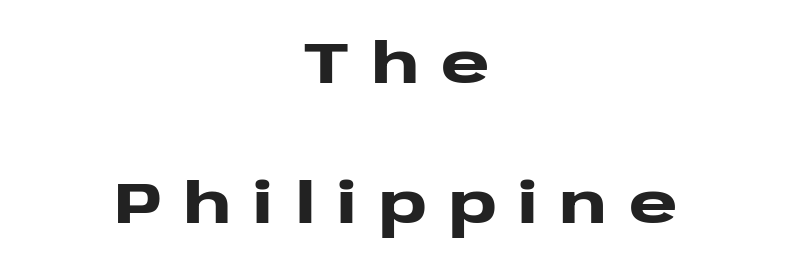
One glance says open: line gaps are wider than usual. Compared with typical body copy, the letter spacing here is much looser. The passage is arranged like a title page — every line centered. Observe the absence of serifs on each vertical stroke in this sample. Pretty heavy lettering here — definitely bold.
